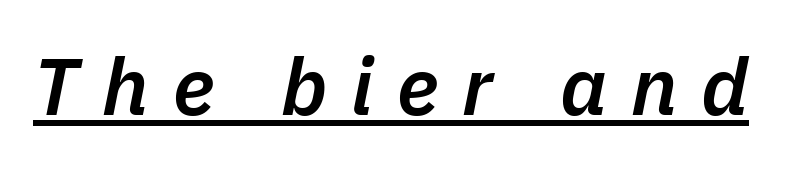
Q: Is the text bold? A: Semi-bold.
Q: Is the text italic (slanted)? A: Yes, it leans right by about 11 degrees.
Q: Is the text underlined? A: Yes.
Q: Is the spacing between letters normal or unusually wide? A: Unusually wide.
Q: Width (condensed, normal, or wide)? A: Normal.
Q: Stroke contrast? A: Low.
Q: x-height? A: Medium.
Q: Monospaced? A: No.
